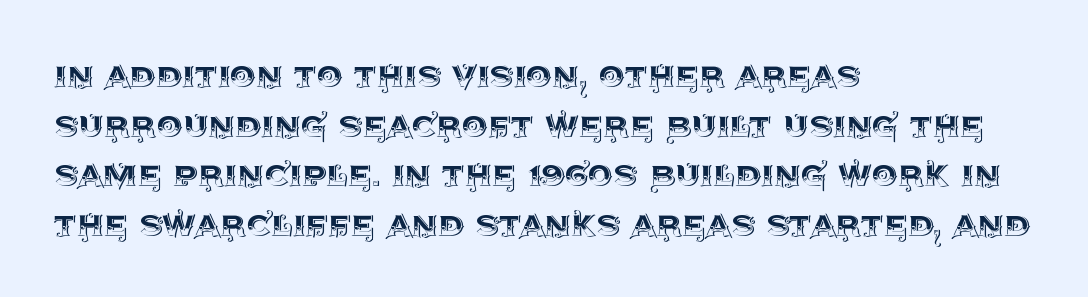
The image shows 41 px text type, upright; set left-aligned, line spacing 1.21x, normal letter spacing, not underlined; a large x-height.
